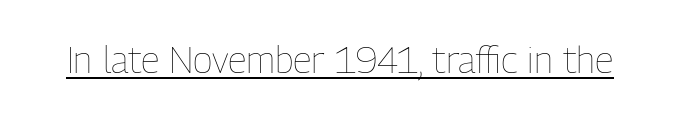
{"italic": "no", "bold": "no", "weight": "thin", "width": "condensed", "stroke_contrast": "low", "x_height": "medium", "monospaced": "no", "underline": "yes", "letter_spacing": "normal", "letter_spacing_em": 0.0, "glyph_px": 37}
